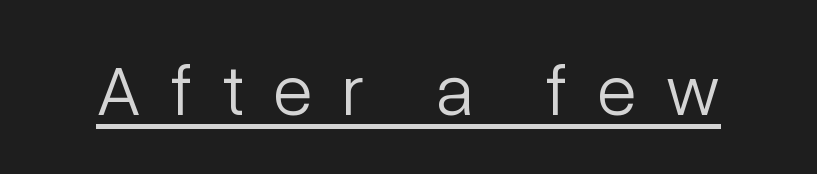
The letters stand straight up with perfectly vertical stems. A continuous stroke trails under the words, as in a hyperlink. A typesetter would call this proportional, since set widths differ per character. Regarding serifs, this sample does without them. Heaviness? Minimal to ordinary, like unemphasized prose. Look at the tracking — it's clearly loosened, letters drifting apart.
